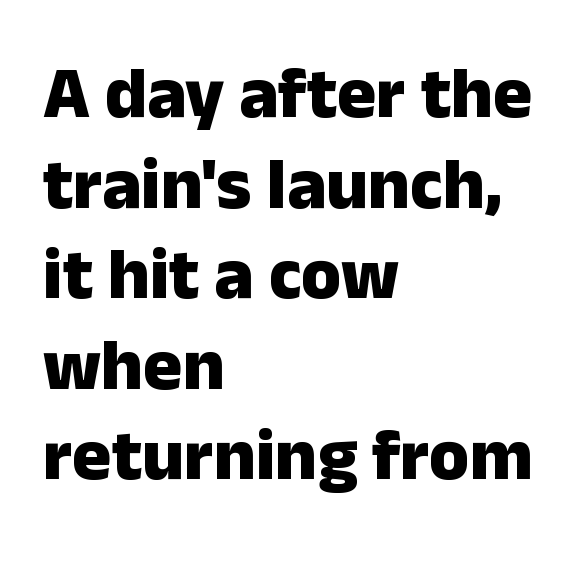
{"serif": "no", "italic": "no", "bold": "yes", "weight": "heavy", "width": "normal", "stroke_contrast": "low", "x_height": "medium", "monospaced": "no", "underline": "no", "align": "left", "line_spacing_ratio": 1.24, "letter_spacing": "normal", "letter_spacing_em": 0.0, "glyph_px": 73}
